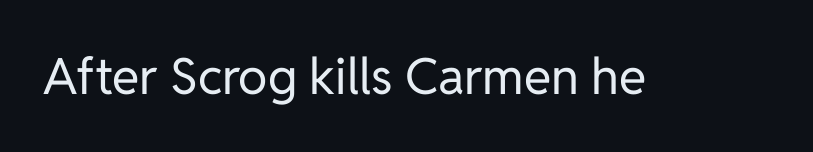
{"serif": "no", "italic": "no", "bold": "no", "weight": "regular", "width": "normal", "stroke_contrast": "low", "x_height": "medium", "monospaced": "no", "underline": "no", "letter_spacing": "normal", "letter_spacing_em": 0.0, "glyph_px": 50}
